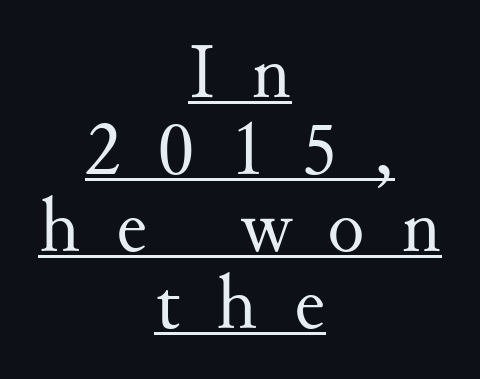
The block of text is dense from top to bottom, with scant space between rows. These lines are rendered in a variable-pitch font. Letters have the restrained weight of plain body copy at most. A typographer would call this underscored text. Casual observation: everything's sitting right in the middle. Short note: letters widely spaced.
